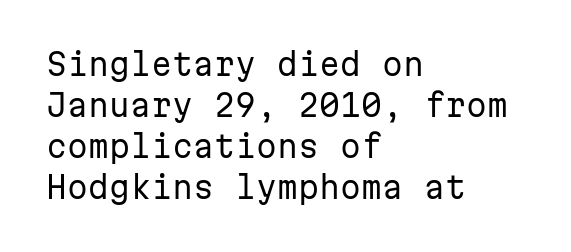
A typesetter would call this monospace, since all characters share one set width. Letter spacing: default. On a weight scale, this lands at 450 or below. Clear beneath every line of the passage. Italic: no, the glyphs are upright roman. Reading down the column, the eye jumps a familiar distance to each next line.
